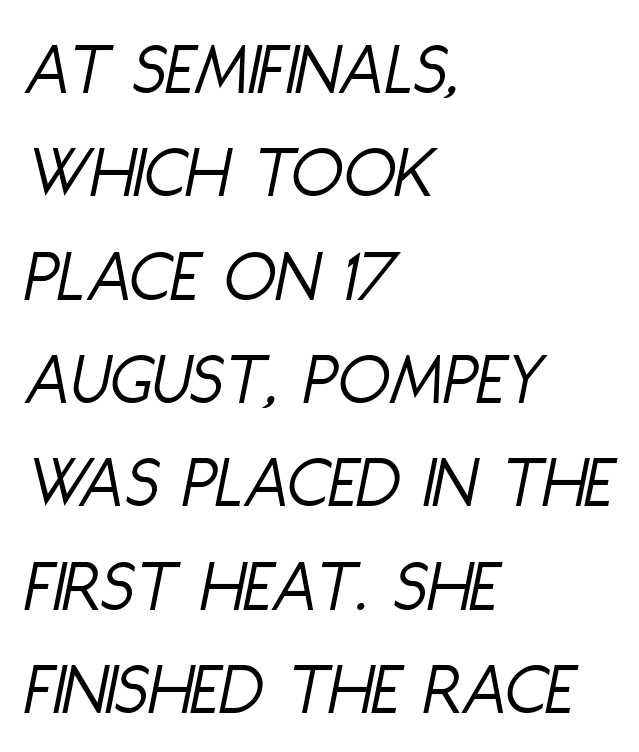
The image shows 76 px light, condensed type, italic (leaning right); set left-aligned, normal line spacing (1.36x), normal letter spacing, not underlined; low stroke contrast and a large x-height.
